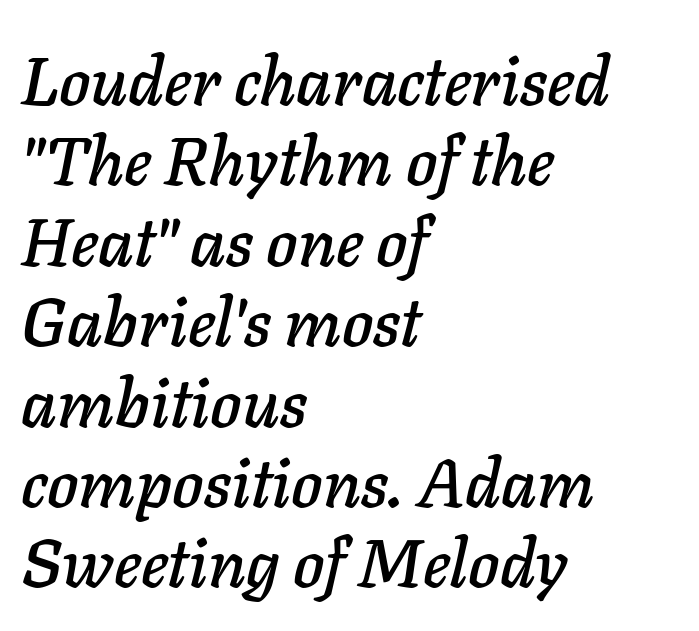
The image shows 67 px text type, italic (leaning right); set left-aligned, line spacing 1.2x, normal letter spacing, not underlined; low stroke contrast and a medium x-height.
